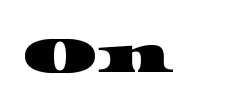
The image shows 51 px wide serif type; set normal letter spacing, not underlined; high stroke contrast and a large x-height.
